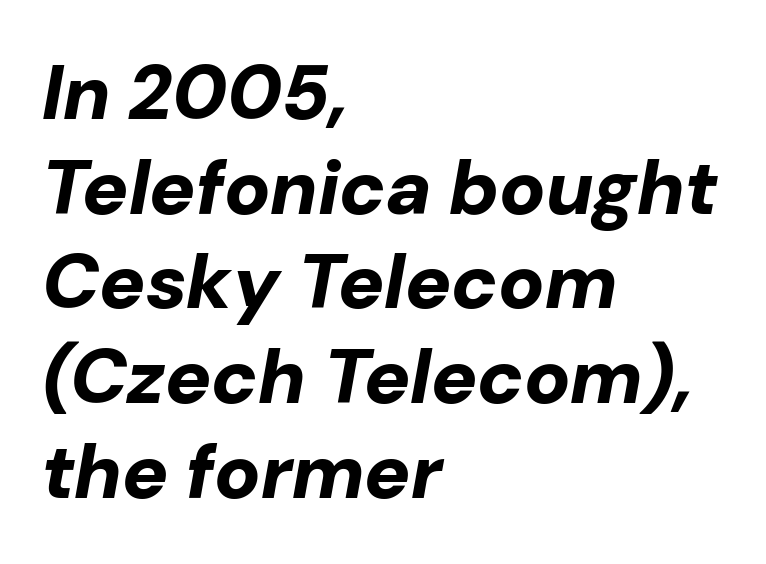
{"italic": "yes", "lean": "right", "slant_degrees": 10, "bold": "yes", "weight": "bold", "width": "normal", "stroke_contrast": "low", "x_height": "medium", "monospaced": "no", "underline": "no", "align": "left", "line_spacing_ratio": 1.23, "letter_spacing": "normal", "letter_spacing_em": 0.0, "glyph_px": 77}
